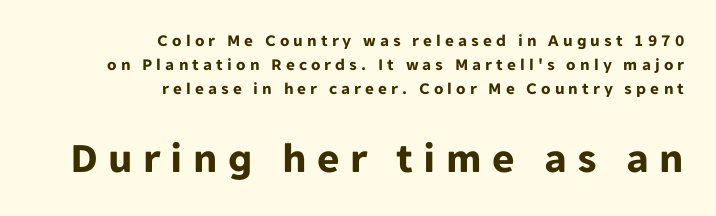
Q: Is the text bold? A: Yes.
Q: Is the text italic (slanted)? A: No, it is upright.
Q: Is the typeface a serif or a sans-serif typeface? A: Sans-serif.
Q: Is the text underlined? A: No.
Q: How is the paragraph aligned? A: Right-aligned.
Q: Is the spacing between letters normal or unusually wide? A: Unusually wide.
Q: Is the spacing between lines tight, normal or loose? A: Normal.
Q: Which block of text is set in a larger size, the first (top) or the second (bottom)? A: The second (bottom) one.
Q: Width (condensed, normal, or wide)? A: Normal.
Q: Stroke contrast? A: Low.
Q: x-height? A: Medium.
Q: Monospaced? A: No.
